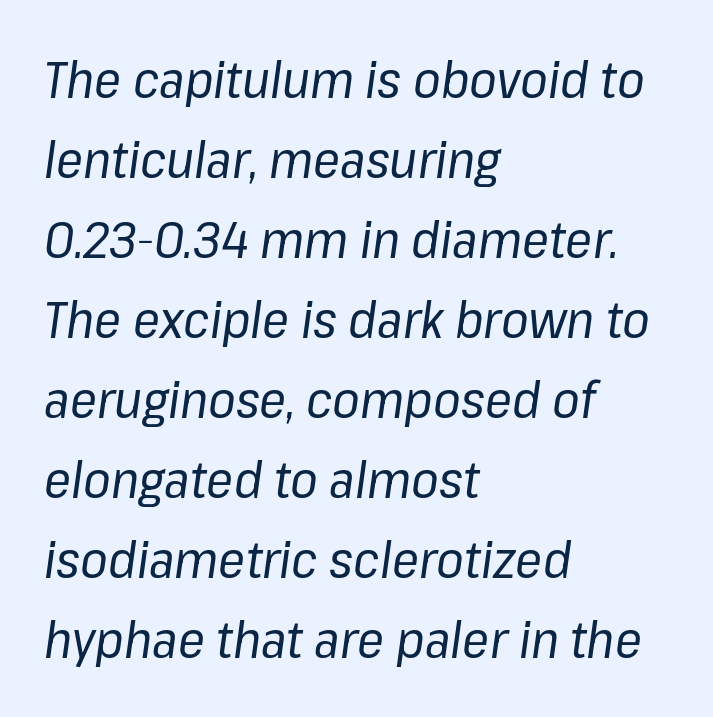
Q: Is the text bold? A: No.
Q: Is the text italic (slanted)? A: Yes, it leans right by about 8 degrees.
Q: Is the text underlined? A: No.
Q: How is the paragraph aligned? A: Left-aligned.
Q: Is the spacing between letters normal or unusually wide? A: Normal.
Q: Is the spacing between lines tight, normal or loose? A: Normal.
Q: Width (condensed, normal, or wide)? A: Normal.
Q: Stroke contrast? A: Low.
Q: x-height? A: Medium.
Q: Monospaced? A: No.
